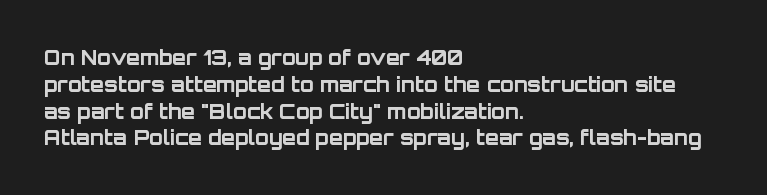
Q: Is the text bold? A: Yes.
Q: Is the text italic (slanted)? A: No, it is upright.
Q: Is the text underlined? A: No.
Q: How is the paragraph aligned? A: Left-aligned.
Q: Is the spacing between letters normal or unusually wide? A: Normal.
Q: Is the spacing between lines tight, normal or loose? A: Normal.
